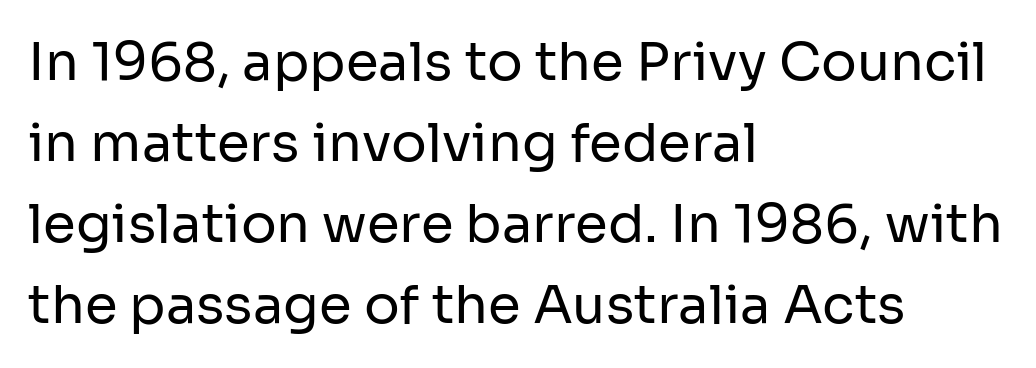
The image shows 53 px regular-weight sans-serif type, upright; set left-aligned, normal line spacing (1.53x), normal letter spacing, not underlined; low stroke contrast and a medium x-height.
